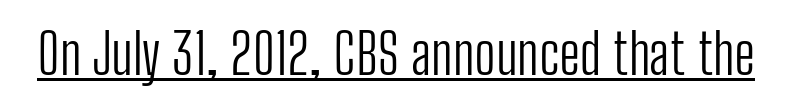
The image shows 56 px light, condensed sans-serif type, upright; set normal letter spacing, underlined; low stroke contrast and a medium x-height.
